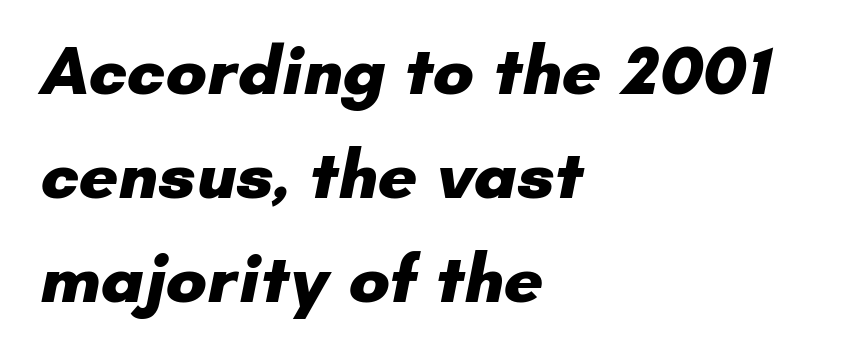
Spacing verdict: proportional, widths tailored to each character. Successive baselines arrive at the customary interval. The zone under the glyphs is completely vacant. Serif or sans? Sans — the stroke terminals are bare. Look at the stroke-to-counter ratio: heavy, a bold. Alignment: flush left.
